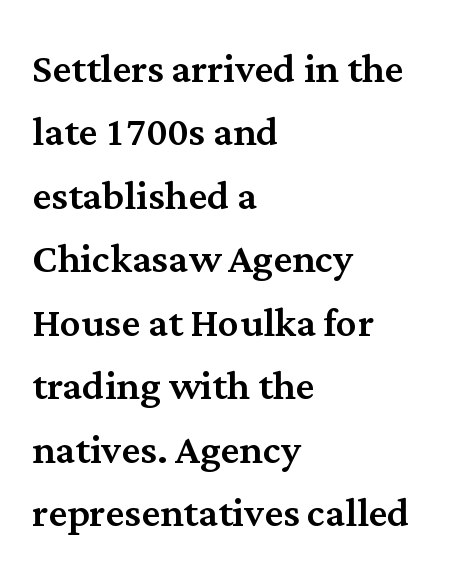
{"serif": "yes", "italic": "no", "width": "normal", "stroke_contrast": "medium", "x_height": "medium", "monospaced": "no", "underline": "no", "align": "left", "line_spacing_ratio": 1.22, "letter_spacing": "normal", "letter_spacing_em": 0.0, "glyph_px": 52}
